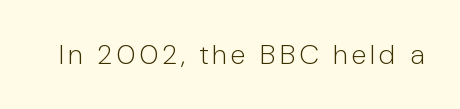
{"serif": "no", "italic": "no", "bold": "no", "weight": "light", "width": "normal", "stroke_contrast": "low", "x_height": "medium", "monospaced": "no", "underline": "no", "glyph_px": 28}
